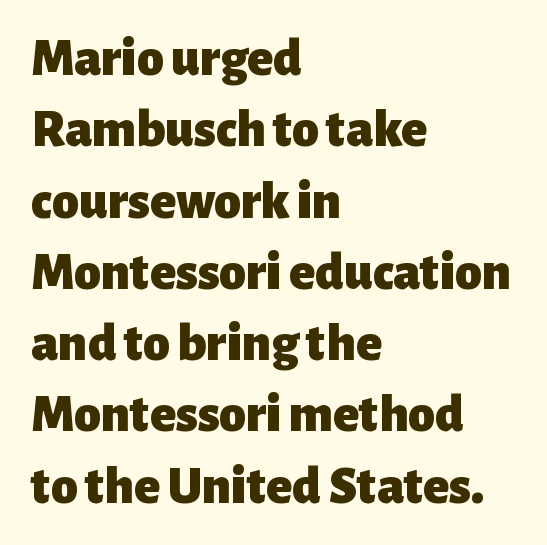
The image shows 54 px heavy sans-serif type, upright; set left-aligned, normal line spacing (1.32x), normal letter spacing, not underlined; low stroke contrast and a medium x-height.
